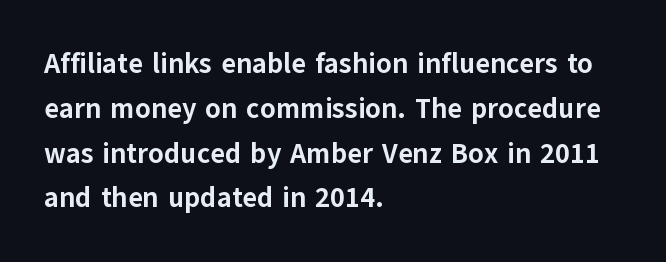
The image shows 28 px bold sans-serif type, upright; set left-aligned, normal line spacing (1.6x), normal letter spacing, not underlined; low stroke contrast and a medium x-height.
